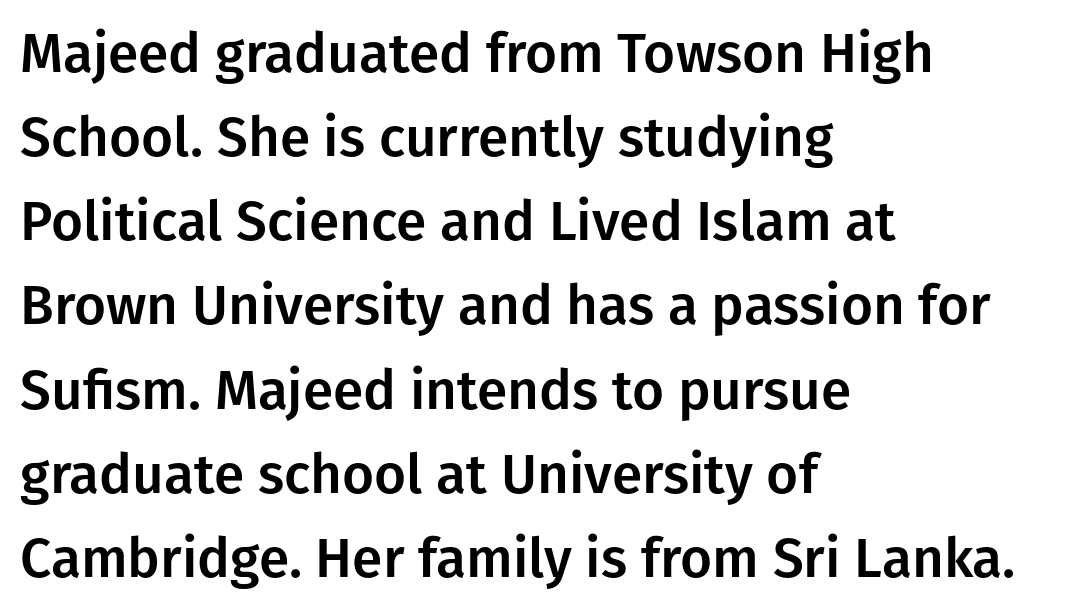
This rendering leaves character spacing at its baseline value. The area under the type is left untouched. The rendering anchors every line to the left-hand side. Spacing verdict: proportional, widths tailored to each character.
